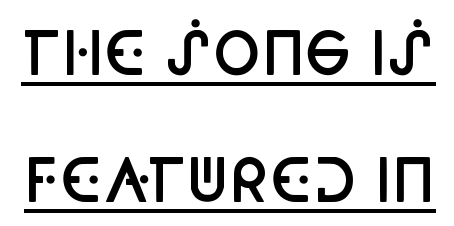
Q: Is the text bold? A: Semi-bold.
Q: Is the text italic (slanted)? A: No, it is upright.
Q: Is the typeface a serif or a sans-serif typeface? A: Sans-serif.
Q: Is the text underlined? A: Yes.
Q: Is the spacing between letters normal or unusually wide? A: Normal.
Q: Is the spacing between lines tight, normal or loose? A: Loose.
Q: Width (condensed, normal, or wide)? A: Condensed.
Q: Stroke contrast? A: Low.
Q: x-height? A: Large.
Q: Monospaced? A: No.
